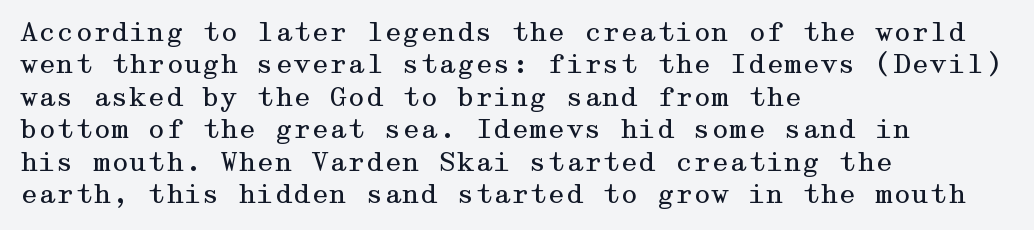
{"italic": "no", "bold": "no", "underline": "no", "align": "left", "line_spacing": "normal", "line_spacing_ratio": 1.25, "letter_spacing": "normal", "letter_spacing_em": 0.0, "glyph_px": 26}
